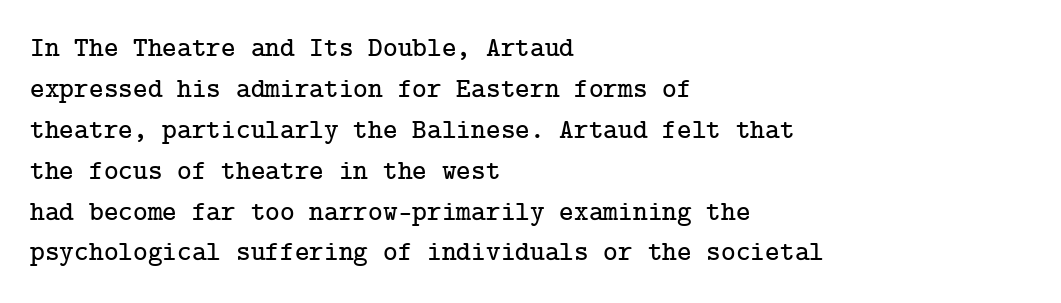
Q: Is the text italic (slanted)? A: No, it is upright.
Q: Is the typeface a serif or a sans-serif typeface? A: Serif.
Q: Is the text underlined? A: No.
Q: How is the paragraph aligned? A: Left-aligned.
Q: Is the spacing between letters normal or unusually wide? A: Normal.
Q: Is the spacing between lines tight, normal or loose? A: Normal.
Q: Width (condensed, normal, or wide)? A: Normal.
Q: Stroke contrast? A: Low.
Q: x-height? A: Medium.
